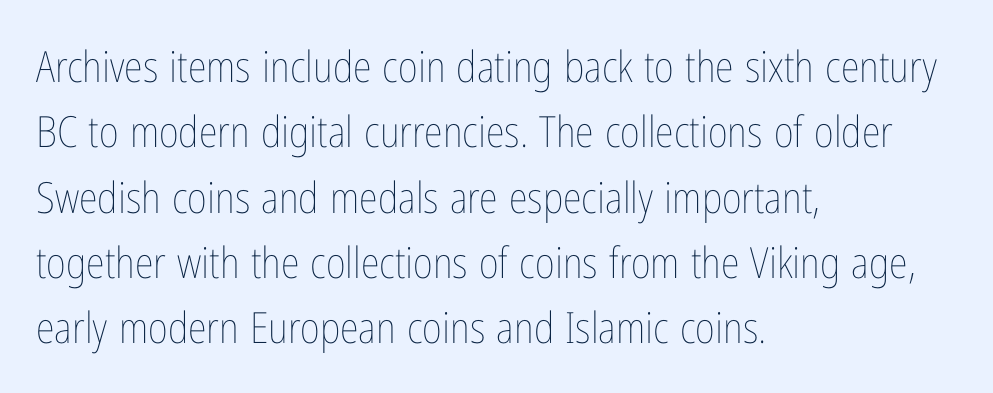
{"italic": "no", "bold": "no", "weight": "thin", "width": "condensed", "stroke_contrast": "low", "x_height": "medium", "monospaced": "no", "underline": "no", "align": "left", "line_spacing": "normal", "line_spacing_ratio": 1.52, "letter_spacing": "normal", "letter_spacing_em": 0.0, "glyph_px": 43}
